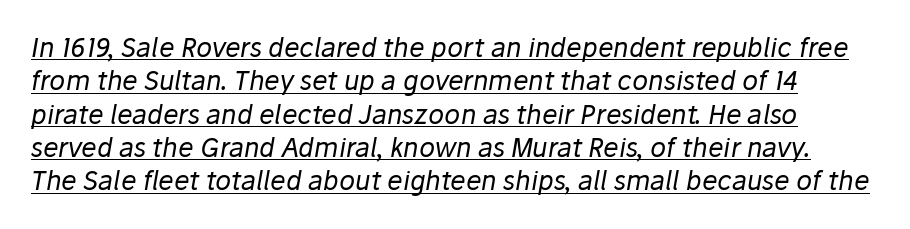
The image shows 26 px text type, italic (leaning right); set normal line spacing (1.28x), normal letter spacing, underlined.
